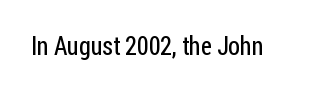
The image shows 25 px text type, upright; set normal letter spacing, not underlined.
